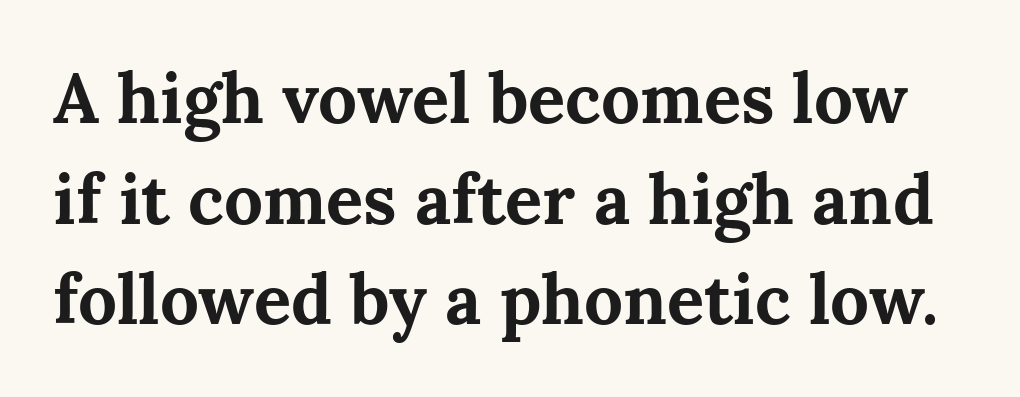
{"serif": "yes", "italic": "no", "bold": "yes", "weight": "bold", "width": "normal", "stroke_contrast": "medium", "x_height": "medium", "monospaced": "no", "underline": "no", "line_spacing": "normal", "line_spacing_ratio": 1.46, "letter_spacing": "normal", "letter_spacing_em": 0.0, "glyph_px": 69}
